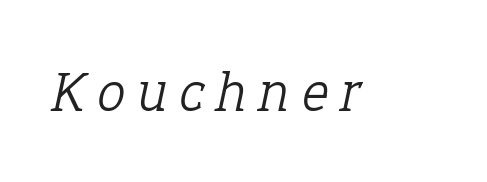
The passage shown is not bold in any degree. Observe the serifs anchoring each vertical stroke in this sample. Descender tails drop into unmarked territory. Between one letter and the next there's a generous, obvious gap. You can tell it's italic because the verticals aren't actually vertical. A typesetter would call this proportional, since set widths differ per character.
